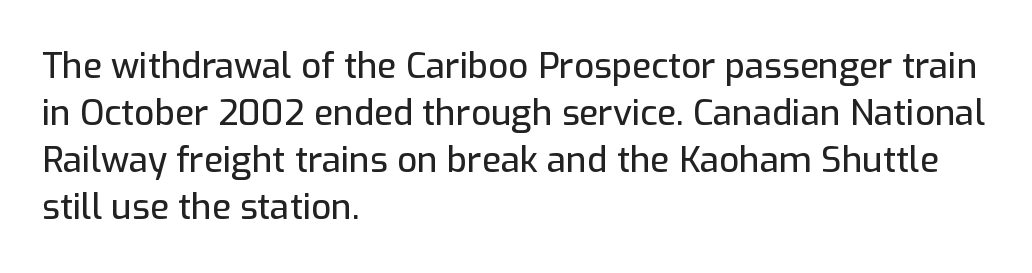
It's the straight-up-and-down kind of type. Where is the straight margin? On the left. Students, note that the glyphs here touch the page at normal intervals. This sample keeps an unexceptional amount of space between lines. Character widths vary here, with narrow letters taking less room than wide ones. The type family on display is of the sans-serif kind.
